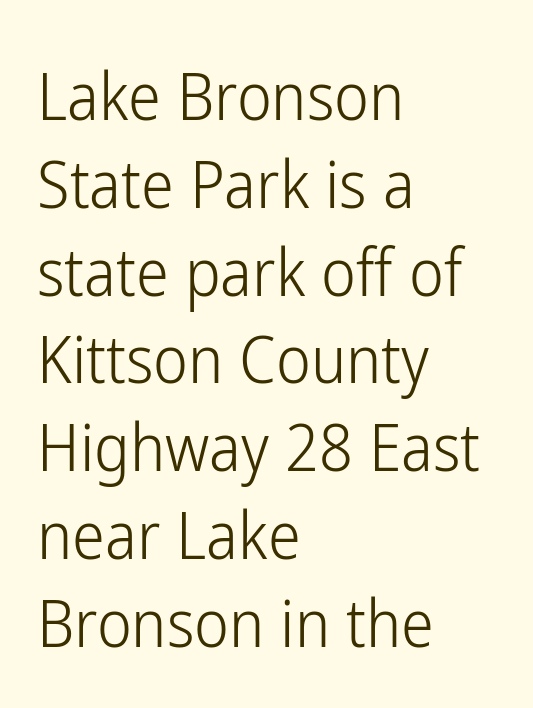
Weight class: somewhere from thin through regular. The paragraph shown leans on its left margin. Whoever set this chose a conventional vertical rhythm. Character widths vary here, with narrow letters taking less room than wide ones. These lines were composed using upright roman letters. Has an underline been added? It has not.
